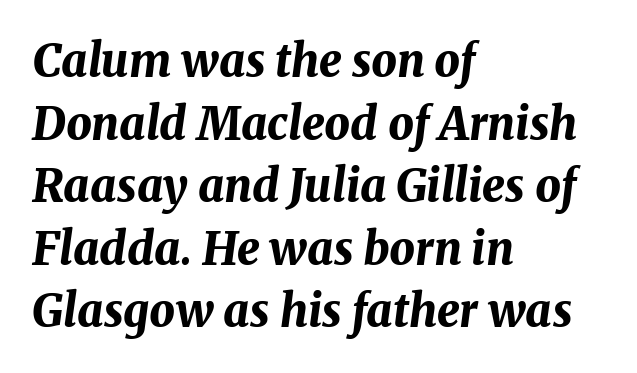
The image shows 45 px bold type, italic (leaning right); set left-aligned, normal line spacing (1.39x), normal letter spacing, not underlined; medium stroke contrast and a medium x-height.
